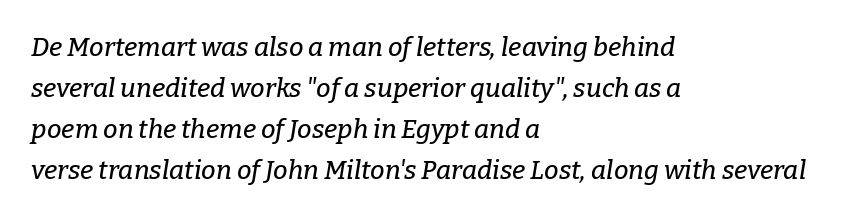
{"italic": "yes", "lean": "right", "slant_degrees": 9, "underline": "no", "align": "left", "line_spacing": "normal", "line_spacing_ratio": 1.58, "letter_spacing": "normal", "letter_spacing_em": 0.0, "glyph_px": 26}
